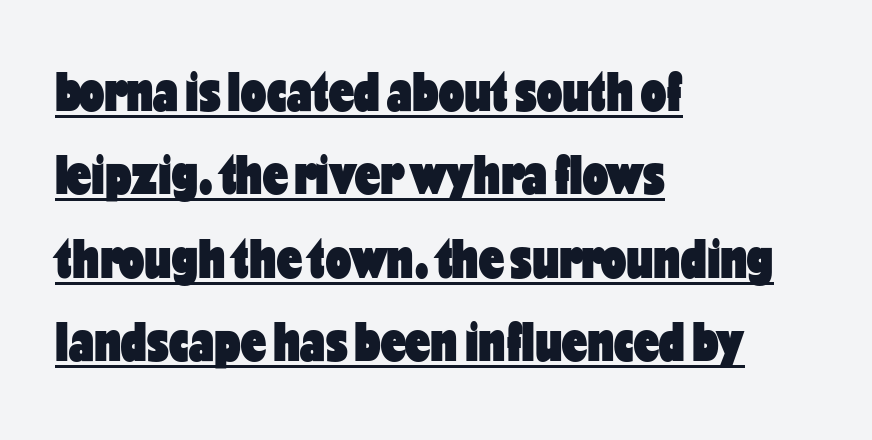
{"serif": "no", "italic": "no", "bold": "yes", "weight": "heavy", "width": "condensed", "stroke_contrast": "low", "x_height": "medium", "monospaced": "no", "underline": "yes", "align": "left", "line_spacing": "normal", "line_spacing_ratio": 1.49, "letter_spacing": "normal", "letter_spacing_em": 0.0, "glyph_px": 56}
